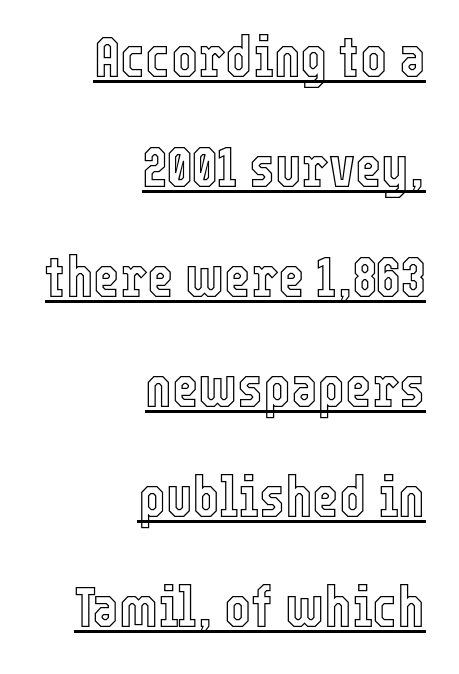
This sample uses plain, unmodified letter spacing. Nope, not italic — everything's standing straight. This is underlined copy, the kind a proofreader might mark for attention. Each line ends at the same right margin while the left side varies. The block of text is sparse from top to bottom, with ample space between rows.
